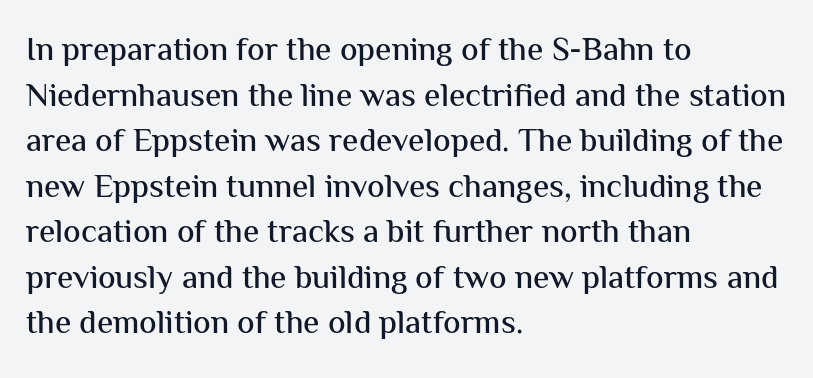
Q: Is the text italic (slanted)? A: No, it is upright.
Q: Is the typeface a serif or a sans-serif typeface? A: Sans-serif.
Q: Is the text underlined? A: No.
Q: How is the paragraph aligned? A: Left-aligned.
Q: Is the spacing between letters normal or unusually wide? A: Normal.
Q: Is the spacing between lines tight, normal or loose? A: Normal.
Q: Width (condensed, normal, or wide)? A: Normal.
Q: Stroke contrast? A: Medium.
Q: x-height? A: Medium.
Q: Monospaced? A: No.
